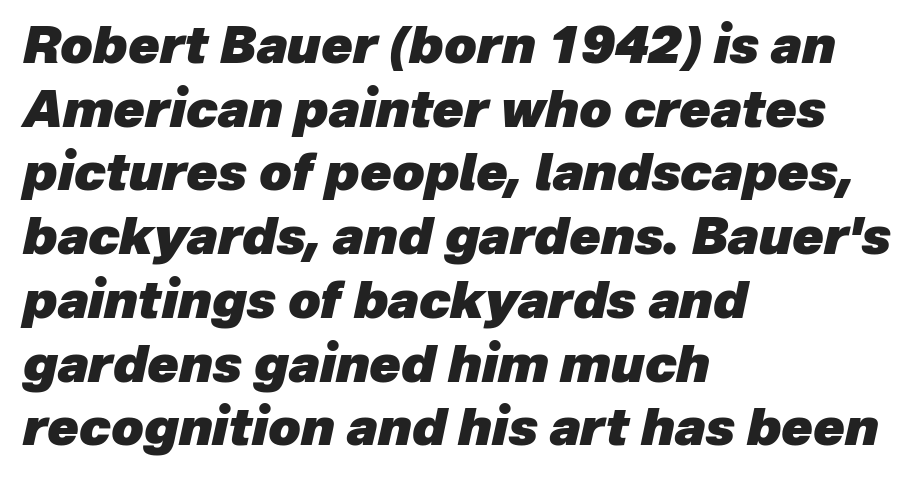
{"italic": "yes", "lean": "right", "slant_degrees": 12, "bold": "yes", "weight": "heavy", "width": "normal", "stroke_contrast": "low", "x_height": "medium", "monospaced": "no", "underline": "no", "align": "left", "line_spacing": "normal", "line_spacing_ratio": 1.25, "letter_spacing": "normal", "letter_spacing_em": 0.0, "glyph_px": 51}
